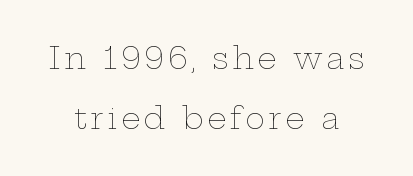
Character widths vary here, with narrow letters taking less room than wide ones. No extra ink here — the face is not bold. Just letters on the line, the space beneath them empty. Successive baselines arrive slowly, with a big drop between each. Vertical strokes here are truly vertical.
